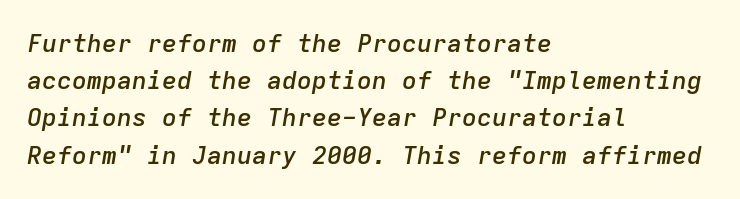
Q: Is the text bold? A: Semi-bold.
Q: Is the text italic (slanted)? A: Yes, it leans right by about 9 degrees.
Q: Is the text underlined? A: No.
Q: How is the paragraph aligned? A: Left-aligned.
Q: Is the spacing between letters normal or unusually wide? A: Normal.
Q: Is the spacing between lines tight, normal or loose? A: Normal.
